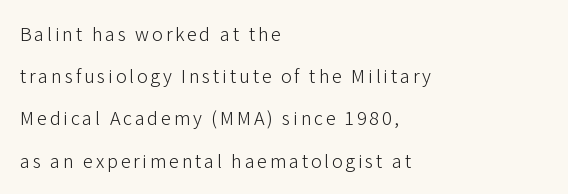
{"italic": "no", "bold": "no", "underline": "no", "align": "left", "line_spacing": "loose", "line_spacing_ratio": 2.11, "glyph_px": 20}
